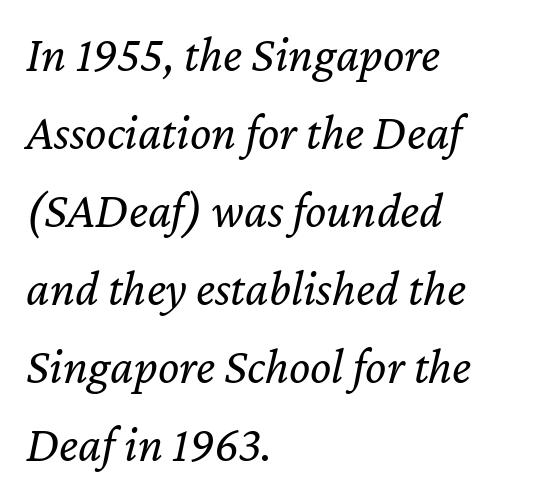
{"italic": "yes", "lean": "right", "slant_degrees": 12, "bold": "no", "weight": "regular", "width": "normal", "stroke_contrast": "low", "x_height": "medium", "monospaced": "no", "underline": "no", "align": "left", "line_spacing": "normal", "line_spacing_ratio": 1.56, "letter_spacing": "normal", "letter_spacing_em": 0.0, "glyph_px": 50}
